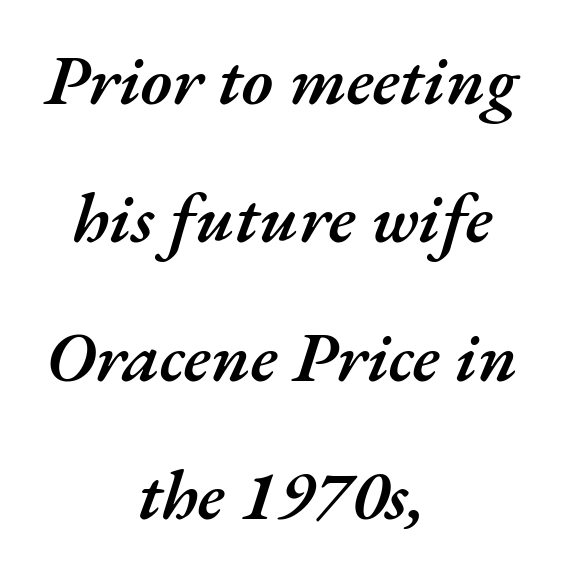
Q: Is the text bold? A: Semi-bold.
Q: Is the text italic (slanted)? A: Yes, it leans right by about 17 degrees.
Q: Is the text underlined? A: No.
Q: How is the paragraph aligned? A: Centered.
Q: Is the spacing between letters normal or unusually wide? A: Normal.
Q: Is the spacing between lines tight, normal or loose? A: Loose.
Q: Width (condensed, normal, or wide)? A: Normal.
Q: Stroke contrast? A: Medium.
Q: x-height? A: Small.
Q: Monospaced? A: No.
